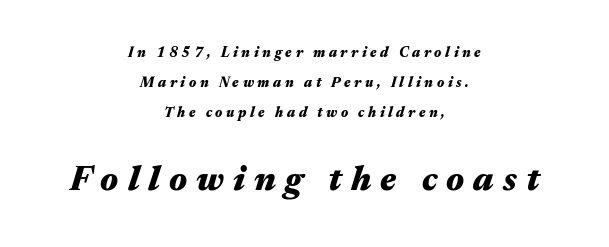
{"italic": "yes", "lean": "right", "slant_degrees": 17, "bold": "yes", "weight": "heavy", "width": "wide", "stroke_contrast": "medium", "x_height": "medium", "monospaced": "no", "underline": "no", "align": "center", "line_spacing": "loose", "line_spacing_ratio": 2.15, "letter_spacing": "wide", "letter_spacing_em": 0.26, "larger_block": "second", "size_ratio": 2.5, "glyph_px": 35}
